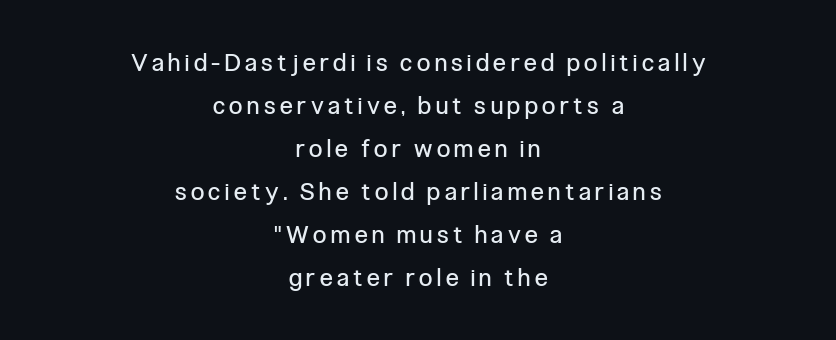
{"italic": "no", "bold": "no", "underline": "no", "align": "center", "line_spacing_ratio": 1.79, "glyph_px": 24}
